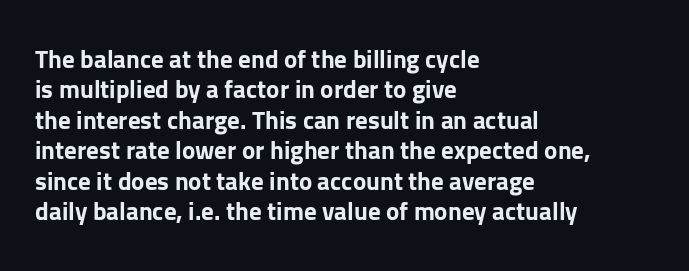
Q: Is the text bold? A: Yes.
Q: Is the text italic (slanted)? A: No, it is upright.
Q: Is the text underlined? A: No.
Q: How is the paragraph aligned? A: Left-aligned.
Q: Is the spacing between letters normal or unusually wide? A: Normal.
